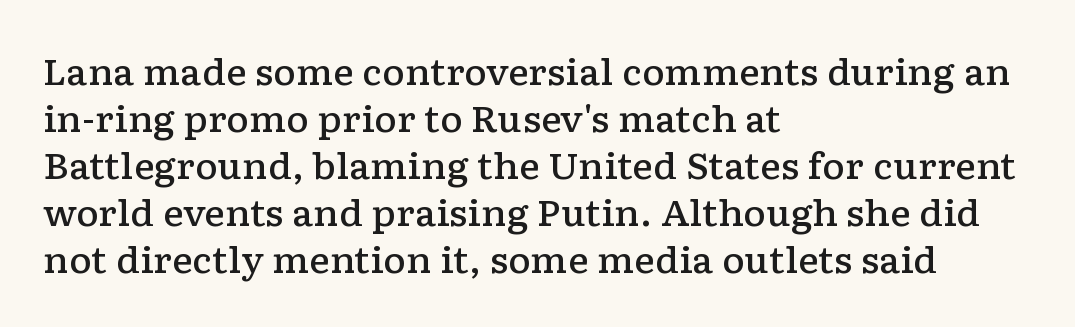
Each row of text sits above clean, open space. Line starts are locked; line ends wander. Interline gaps are of average width in this sample. Note: serifs present on the glyphs. Proportional: the letters do not fall into vertical columns. Default kerning and tracking; the words read as compact shapes.
